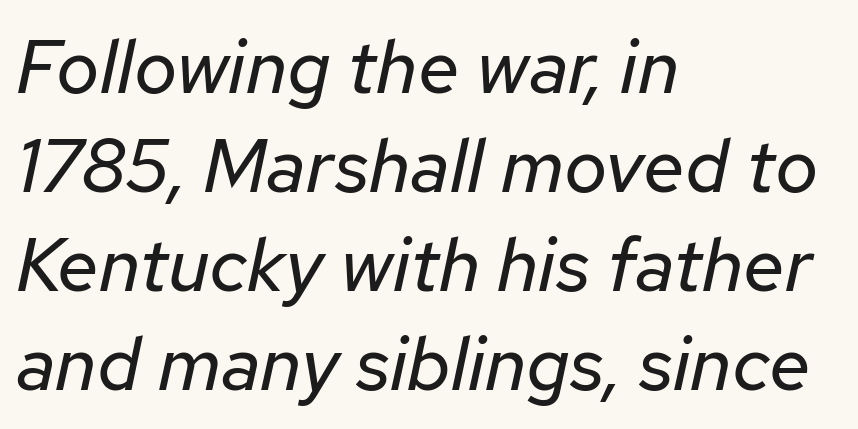
{"italic": "yes", "lean": "right", "slant_degrees": 12, "bold": "no", "weight": "regular", "width": "normal", "stroke_contrast": "low", "x_height": "medium", "monospaced": "no", "underline": "no", "align": "left", "line_spacing": "normal", "line_spacing_ratio": 1.32, "letter_spacing": "normal", "letter_spacing_em": 0.0, "glyph_px": 75}
